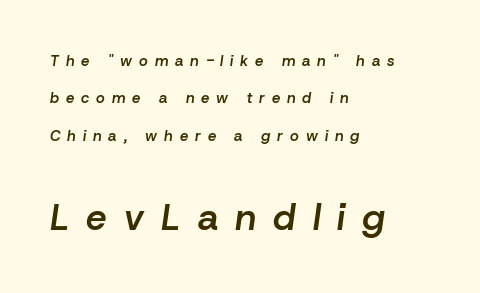
Q: Is the text bold? A: Semi-bold.
Q: Is the text italic (slanted)? A: Yes, it leans right by about 8 degrees.
Q: Is the text underlined? A: No.
Q: How is the paragraph aligned? A: Left-aligned.
Q: Is the spacing between letters normal or unusually wide? A: Unusually wide.
Q: Is the spacing between lines tight, normal or loose? A: Loose.
Q: Which block of text is set in a larger size, the first (top) or the second (bottom)? A: The second (bottom) one.
Q: Width (condensed, normal, or wide)? A: Normal.
Q: Stroke contrast? A: Low.
Q: x-height? A: Medium.
Q: Monospaced? A: No.
